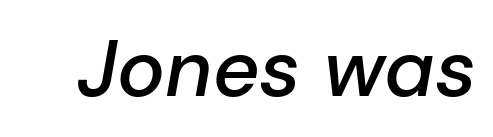
Inter-character spacing is left at the font's built-in metrics. The strip under each line holds only bare page. This sample has the flowing, uneven cadence of proportional lettering. Posture: slanted. Weight: semibold (demi).
